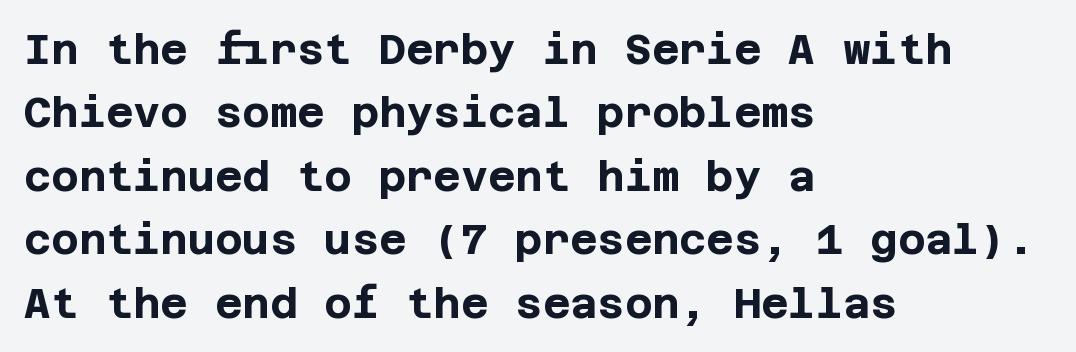
Italic? Not at all — the glyphs are vertical. The letters are bold, with thick, heavy strokes. A classic flush-left, rag-right setting is used for this passage. The words here are not underlined. The letters sit at their default tracking, neither squeezed nor spread.
